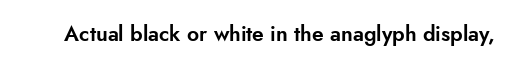
Q: Is the text italic (slanted)? A: No, it is upright.
Q: Is the text underlined? A: No.
Q: Is the spacing between letters normal or unusually wide? A: Normal.
